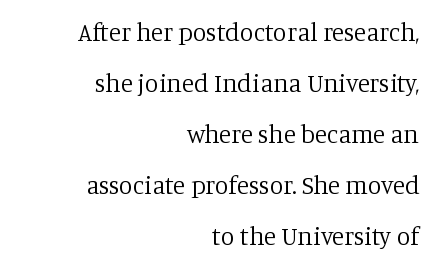
{"italic": "no", "bold": "no", "underline": "no", "align": "right", "line_spacing": "loose", "line_spacing_ratio": 2.04, "letter_spacing": "normal", "letter_spacing_em": 0.0, "glyph_px": 25}
